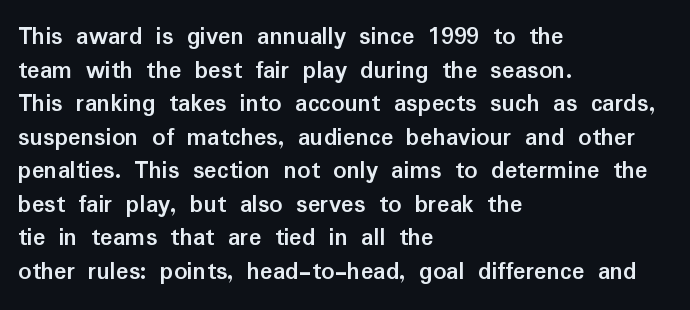
Regarding leading, the lines here are spaced in the standard way. Nothing unusual about the tracking: characters are spaced as the font intends. Clear beneath every line of the passage. The compositor pushed each line to the left boundary. Ascenders rise straight up at ninety degrees. The font is running at its bold setting.
